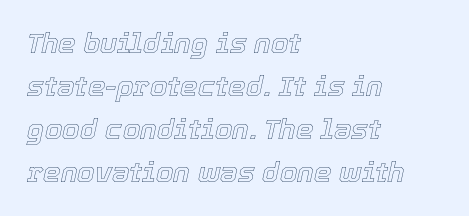
{"italic": "yes", "lean": "right", "slant_degrees": 12, "width": "normal", "x_height": "medium", "monospaced": "no", "underline": "no", "align": "left", "line_spacing": "normal", "line_spacing_ratio": 1.54, "letter_spacing": "normal", "letter_spacing_em": 0.0, "glyph_px": 28}
